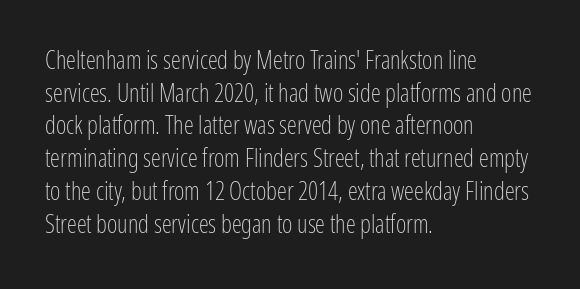
The image shows 25 px text type, upright; set left-aligned, normal line spacing (1.31x), normal letter spacing, not underlined.
